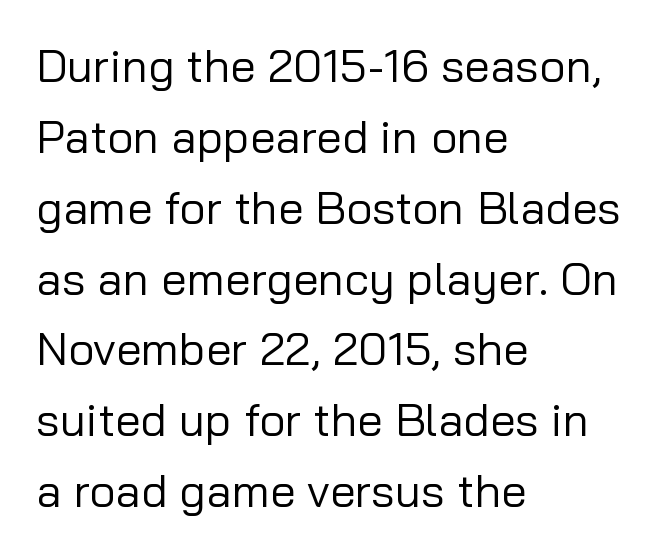
Which margin do the lines hug? The left one — the right edge is uneven. Look at the bottom of the vertical strokes: they stop flat, with no serifs. The baseline area is clear. The vertical gap from one line to the next is medium. Tracking here is standard; glyphs follow each other at the usual distance. Italic? Not at all — the glyphs are vertical.
